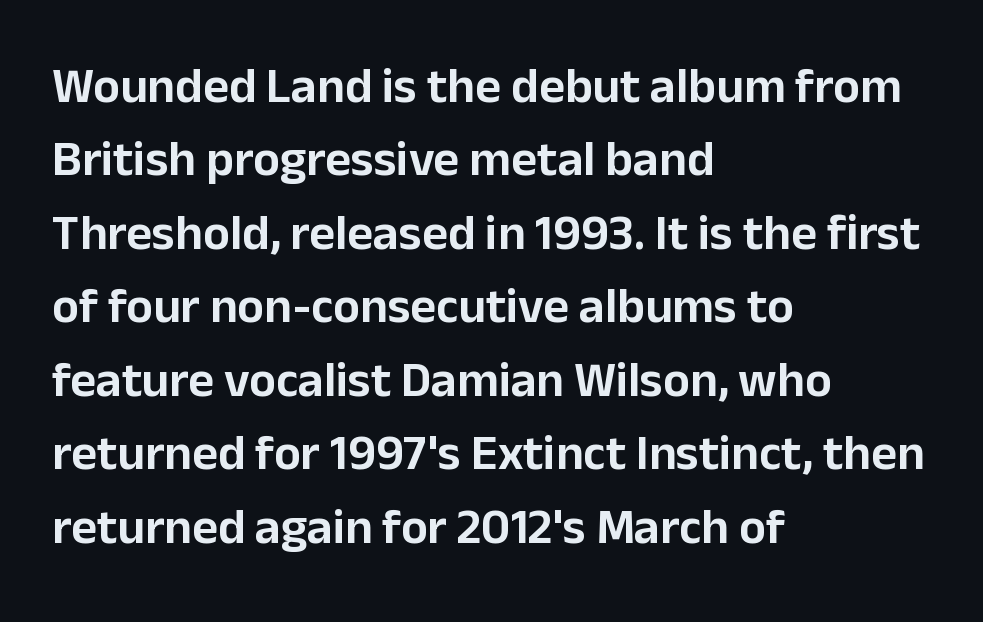
{"serif": "no", "italic": "no", "width": "normal", "stroke_contrast": "low", "x_height": "medium", "monospaced": "no", "underline": "no", "align": "left", "line_spacing": "normal", "line_spacing_ratio": 1.47, "letter_spacing": "normal", "letter_spacing_em": 0.0, "glyph_px": 50}
